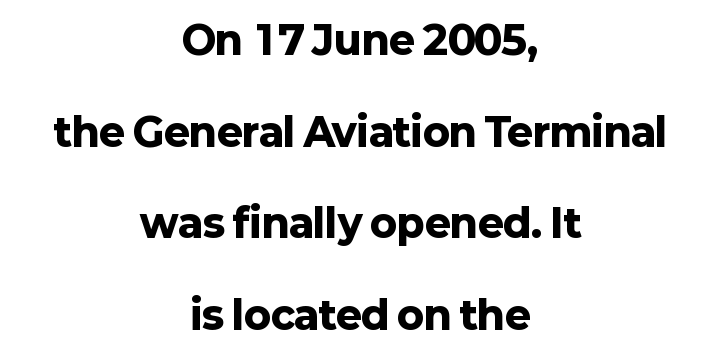
Q: Is the text bold? A: Yes.
Q: Is the text italic (slanted)? A: No, it is upright.
Q: Is the typeface a serif or a sans-serif typeface? A: Sans-serif.
Q: Is the text underlined? A: No.
Q: How is the paragraph aligned? A: Centered.
Q: Is the spacing between letters normal or unusually wide? A: Normal.
Q: Is the spacing between lines tight, normal or loose? A: Loose.
Q: Width (condensed, normal, or wide)? A: Normal.
Q: Stroke contrast? A: Low.
Q: x-height? A: Medium.
Q: Monospaced? A: No.
